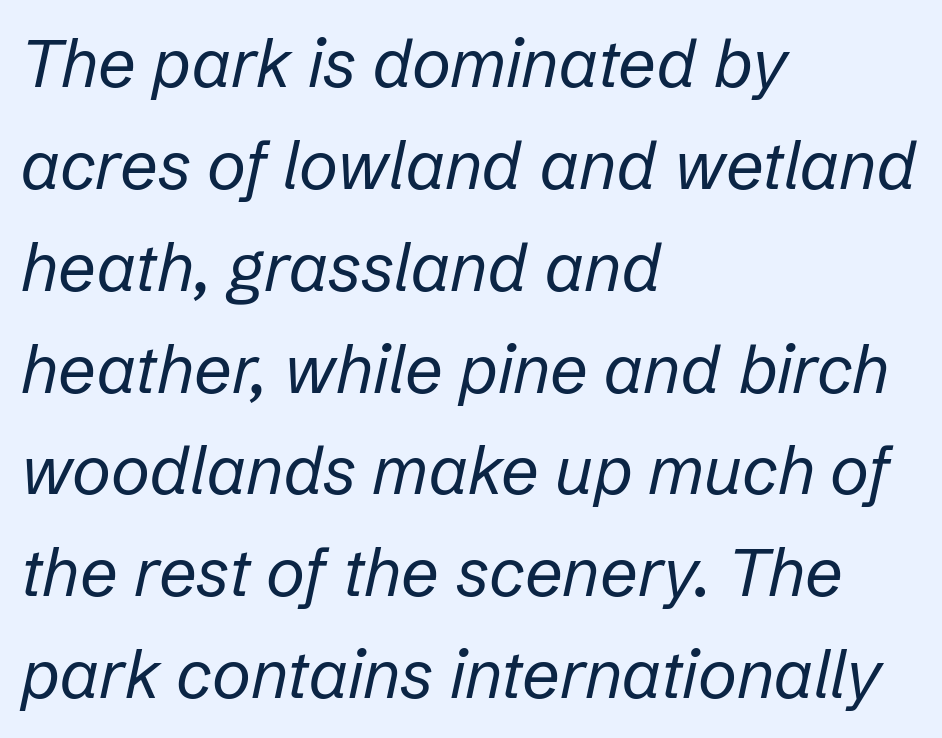
The foot of each line stays bare and open. Vertically, the passage feels balanced, rows spaced as you'd expect. The paragraph has a hard left edge and a soft right edge. Standard letterfit; no display-style spreading of the glyphs. The typography opts for an oblique posture over an upright one. Stroke thickness stays within the range of a standard reading face or lighter.
